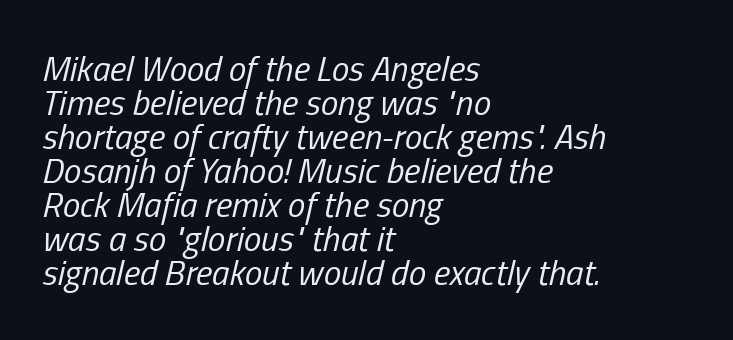
The typography opts for an oblique posture over an upright one. Each row of text sits above clean, open space. A typesetter would call this leading minimal, almost set solid. In terms of letterspacing, this is plain default setting. The letterforms sit at book weight or below. Character widths vary here, with narrow letters taking less room than wide ones.
